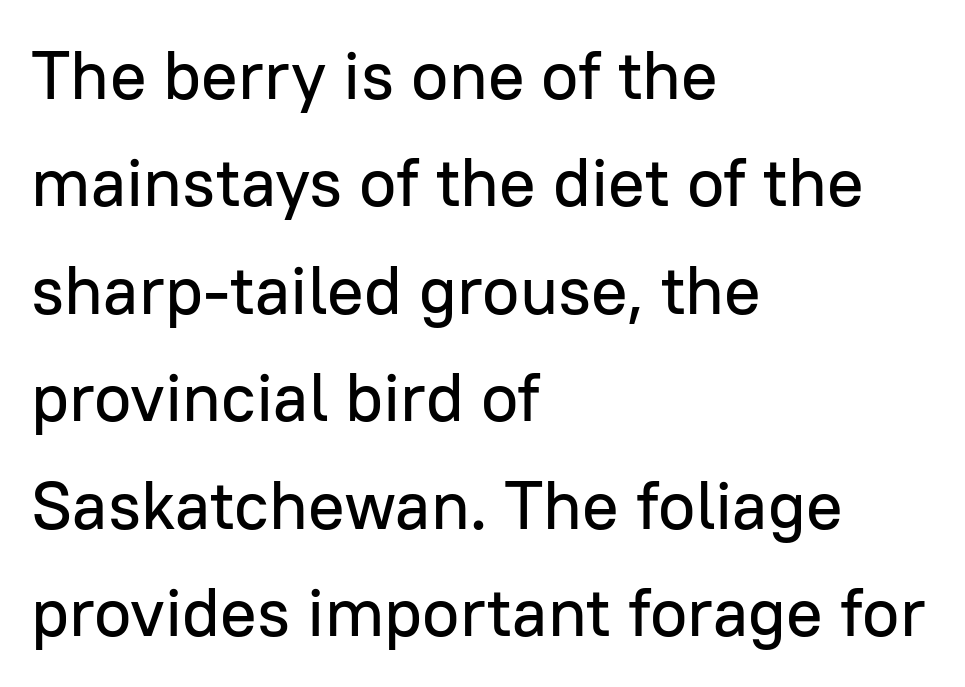
The letters advance in unequal steps, a hallmark of proportional type. Typeset ragged right — the left edge is the straight one. Note: no serifs on the glyphs. No word sits above an underline.
